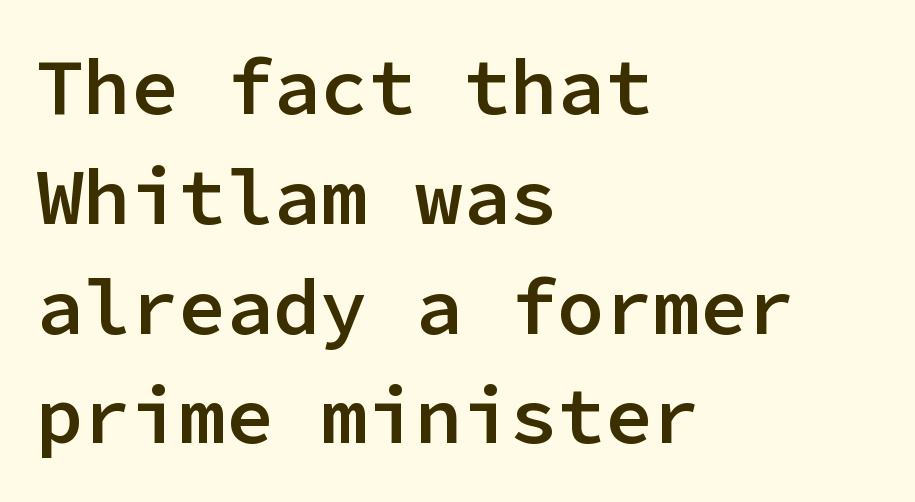
The image shows 79 px semibold sans-serif type, upright, monospaced; set left-aligned, normal line spacing (1.39x), normal letter spacing, not underlined; low stroke contrast and a medium x-height.
